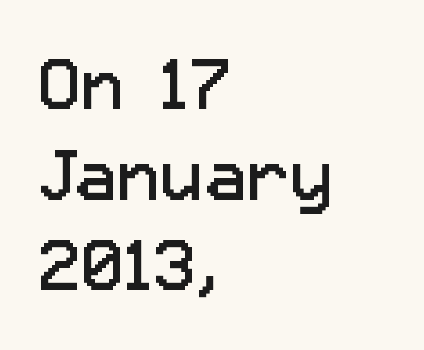
Q: Is the text bold? A: No.
Q: Is the text italic (slanted)? A: No, it is upright.
Q: Is the typeface a serif or a sans-serif typeface? A: Sans-serif.
Q: Is the text underlined? A: No.
Q: How is the paragraph aligned? A: Left-aligned.
Q: Is the spacing between letters normal or unusually wide? A: Normal.
Q: Is the spacing between lines tight, normal or loose? A: Normal.
Q: Width (condensed, normal, or wide)? A: Normal.
Q: Stroke contrast? A: Low.
Q: x-height? A: Medium.
Q: Monospaced? A: No.
